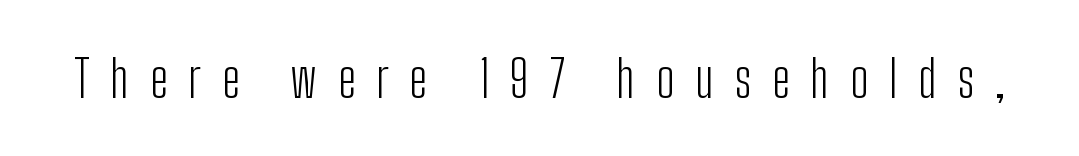
The image shows 51 px light, condensed sans-serif type, upright; set unusually wide letter spacing (+0.41 em), not underlined; low stroke contrast and a medium x-height.
